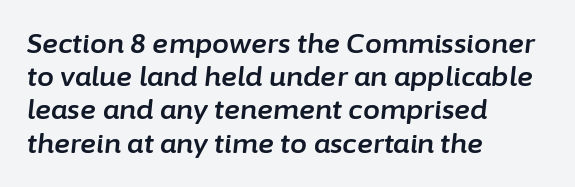
{"italic": "yes", "lean": "right", "slant_degrees": 6, "underline": "no", "align": "left", "line_spacing_ratio": 1.23, "letter_spacing": "normal", "letter_spacing_em": 0.0, "glyph_px": 27}
